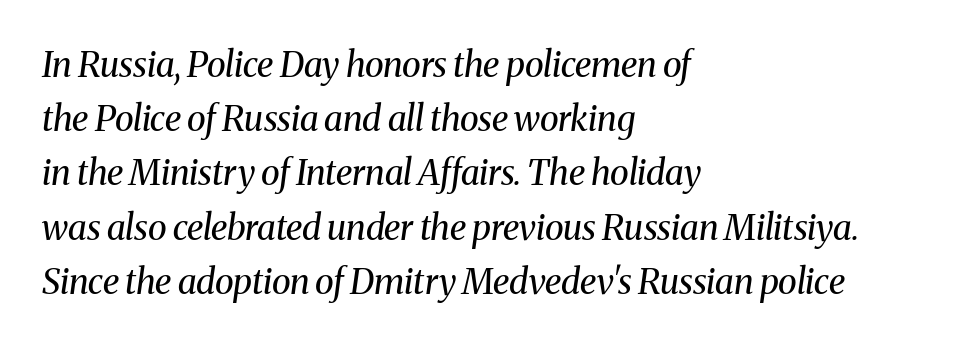
Q: Is the text bold? A: No.
Q: Is the text italic (slanted)? A: Yes, it leans right by about 8 degrees.
Q: Is the typeface a serif or a sans-serif typeface? A: Serif.
Q: Is the text underlined? A: No.
Q: How is the paragraph aligned? A: Left-aligned.
Q: Is the spacing between letters normal or unusually wide? A: Normal.
Q: Is the spacing between lines tight, normal or loose? A: Normal.
Q: Width (condensed, normal, or wide)? A: Normal.
Q: Stroke contrast? A: Medium.
Q: x-height? A: Medium.
Q: Monospaced? A: No.
